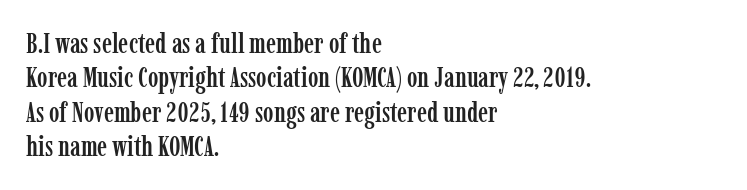
Q: Is the text italic (slanted)? A: No, it is upright.
Q: Is the typeface a serif or a sans-serif typeface? A: Serif.
Q: Is the text underlined? A: No.
Q: How is the paragraph aligned? A: Left-aligned.
Q: Is the spacing between letters normal or unusually wide? A: Normal.
Q: Width (condensed, normal, or wide)? A: Condensed.
Q: Stroke contrast? A: Low.
Q: x-height? A: Medium.
Q: Monospaced? A: No.
